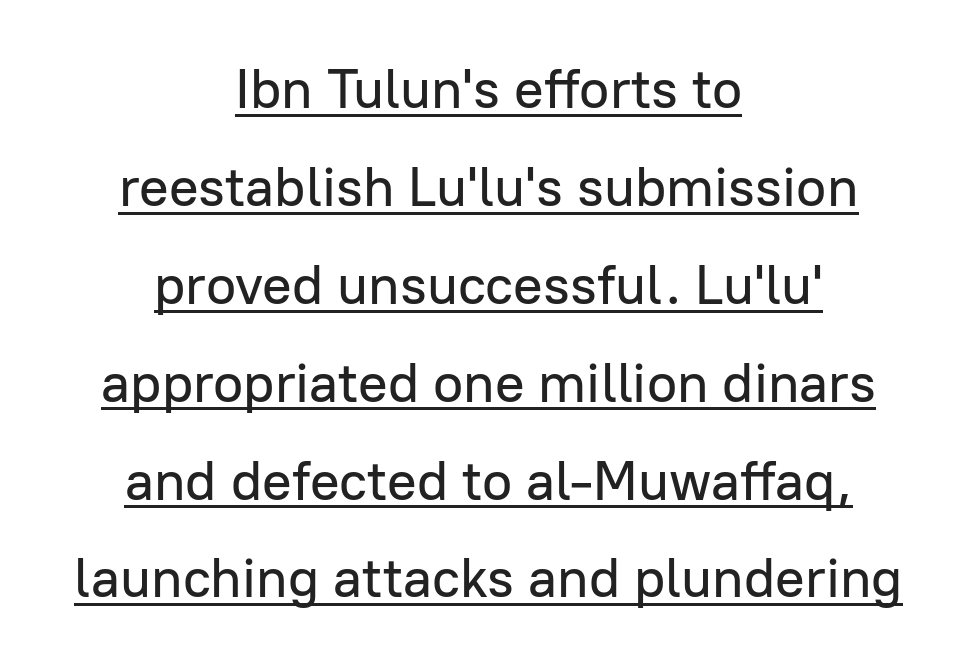
The image shows 55 px sans-serif type, upright; set centered, line spacing 1.78x, normal letter spacing, underlined; low stroke contrast and a medium x-height.
